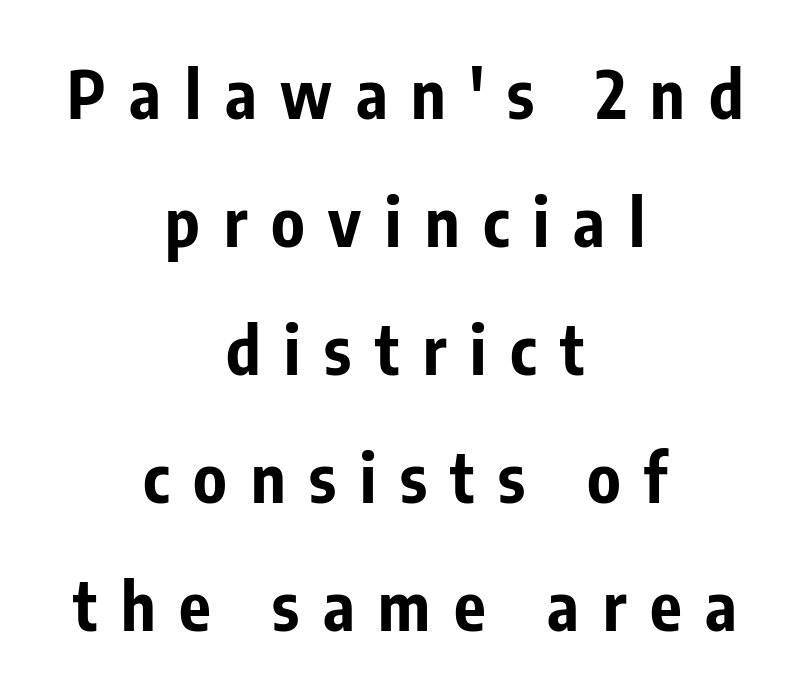
The strokes are fattened all the way to bold. What kind of face is this? One without serifs — a sans. The space between consecutive lines is lavish. Students, note that the glyphs here are deliberately spaced far apart.
